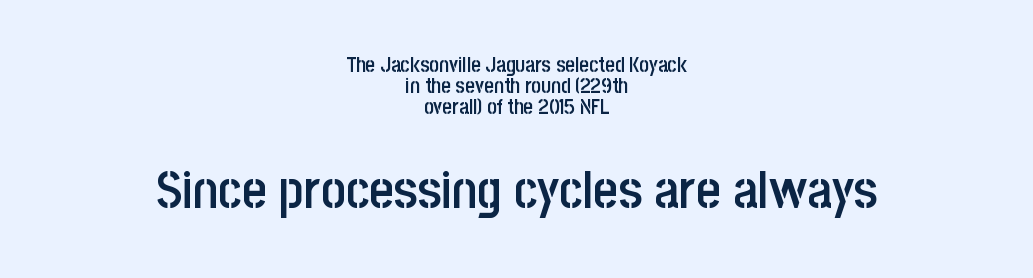
The designer dialed line spacing down below the default. The strokes are fattened partway — semibold, not bold. Observe the ordinary spacing: letters are neighbours, not strangers. The letters stand upright; this is a roman face.
